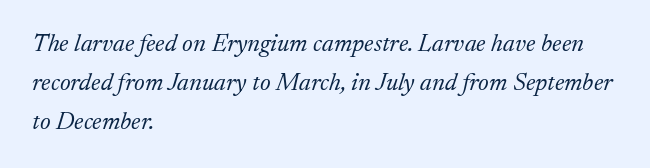
{"italic": "yes", "lean": "right", "slant_degrees": 17, "bold": "no", "underline": "no", "align": "left", "line_spacing": "normal", "line_spacing_ratio": 1.56, "letter_spacing": "normal", "letter_spacing_em": 0.0, "glyph_px": 25}
